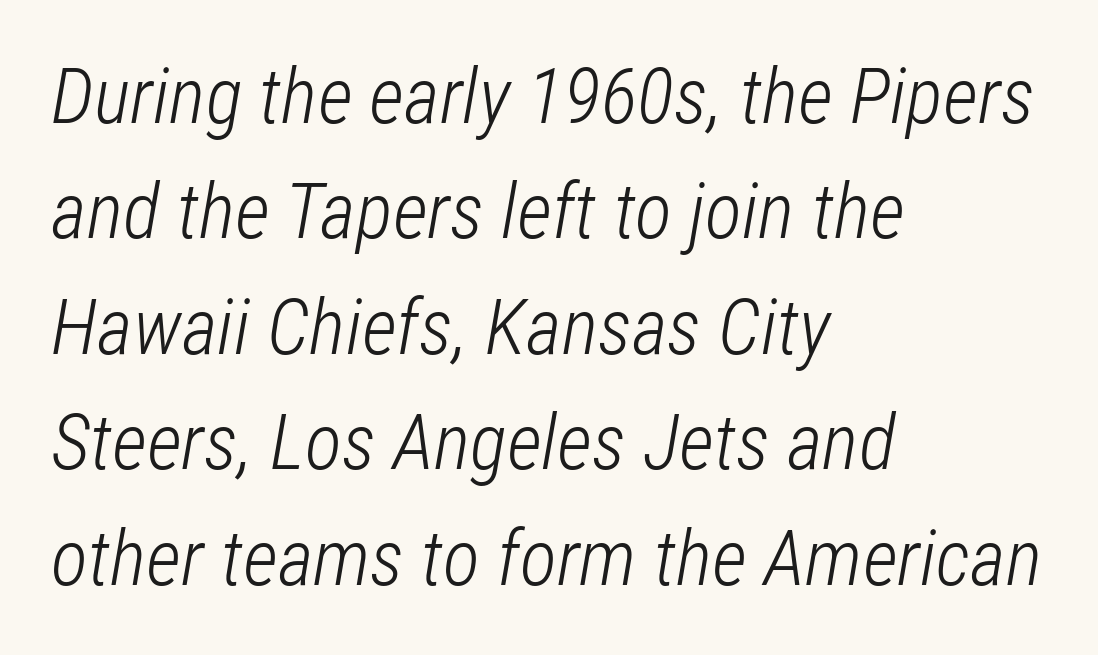
The image shows 77 px light, condensed type, italic (leaning right); set left-aligned, normal line spacing (1.5x), normal letter spacing, not underlined; low stroke contrast and a medium x-height.
